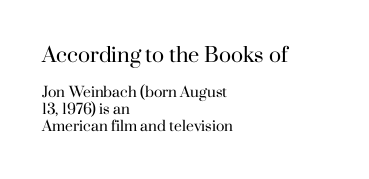
Q: Is the text bold? A: No.
Q: Is the text italic (slanted)? A: No, it is upright.
Q: Is the text underlined? A: No.
Q: How is the paragraph aligned? A: Left-aligned.
Q: Is the spacing between letters normal or unusually wide? A: Normal.
Q: Which block of text is set in a larger size, the first (top) or the second (bottom)? A: The first (top) one.
